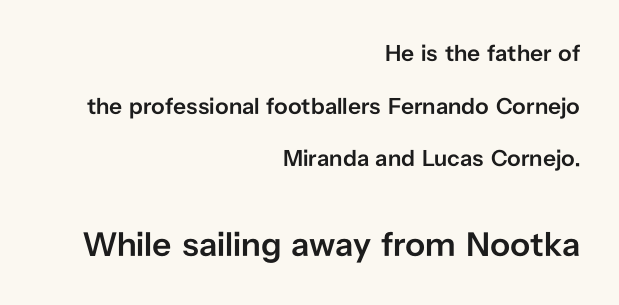
{"serif": "no", "italic": "no", "bold": "semi", "weight": "semibold", "width": "normal", "stroke_contrast": "low", "x_height": "medium", "monospaced": "no", "underline": "no", "align": "right", "line_spacing": "loose", "line_spacing_ratio": 2.29, "letter_spacing": "normal", "letter_spacing_em": 0.0, "larger_block": "second", "size_ratio": 1.48, "glyph_px": 34}
